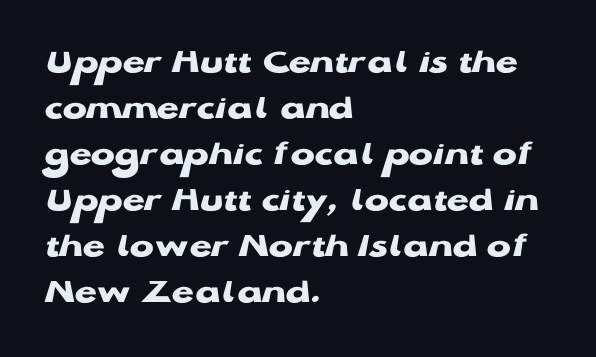
The image shows 36 px heavy, wide sans-serif type, upright; set left-aligned, normal line spacing (1.28x), normal letter spacing, not underlined; low stroke contrast and a medium x-height.
